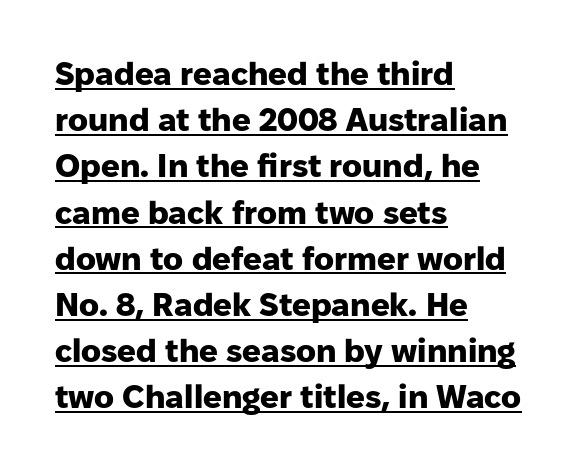
Q: Is the text bold? A: Yes.
Q: Is the text italic (slanted)? A: No, it is upright.
Q: Is the typeface a serif or a sans-serif typeface? A: Sans-serif.
Q: Is the text underlined? A: Yes.
Q: How is the paragraph aligned? A: Left-aligned.
Q: Is the spacing between letters normal or unusually wide? A: Normal.
Q: Is the spacing between lines tight, normal or loose? A: Normal.
Q: Width (condensed, normal, or wide)? A: Normal.
Q: Stroke contrast? A: Low.
Q: x-height? A: Medium.
Q: Monospaced? A: No.
